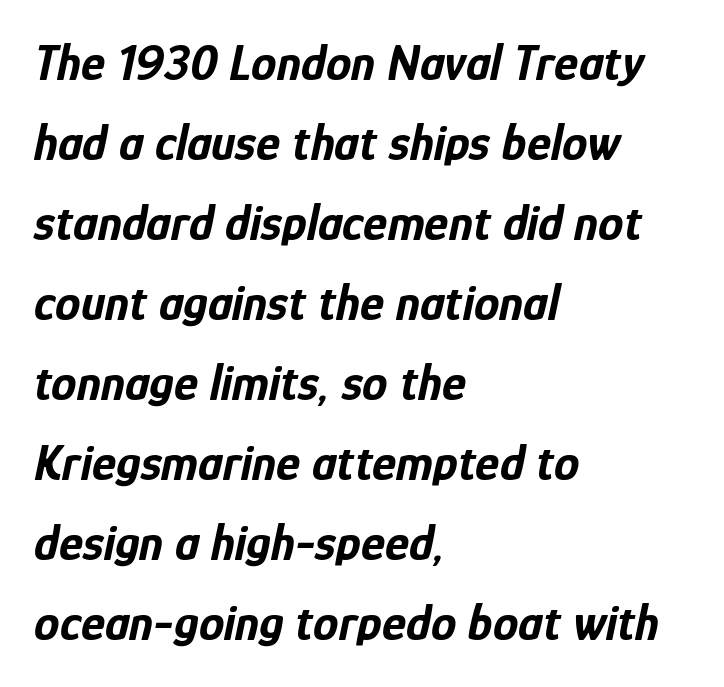
{"italic": "yes", "lean": "right", "slant_degrees": 12, "bold": "yes", "weight": "bold", "width": "condensed", "stroke_contrast": "low", "x_height": "medium", "monospaced": "no", "underline": "no", "align": "left", "line_spacing": "normal", "line_spacing_ratio": 1.57, "letter_spacing": "normal", "letter_spacing_em": 0.0, "glyph_px": 51}
